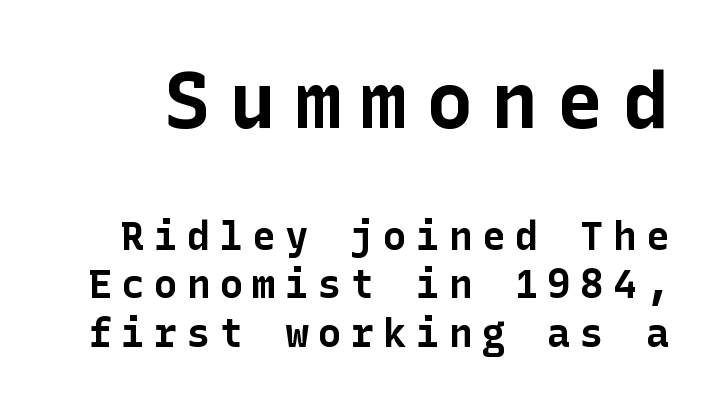
The image shows 78 px bold sans-serif type, upright; set line spacing 1.24x, unusually wide letter spacing (+0.24 em), not underlined; the first (top) block is 2.0x larger; low stroke contrast and a medium x-height.
